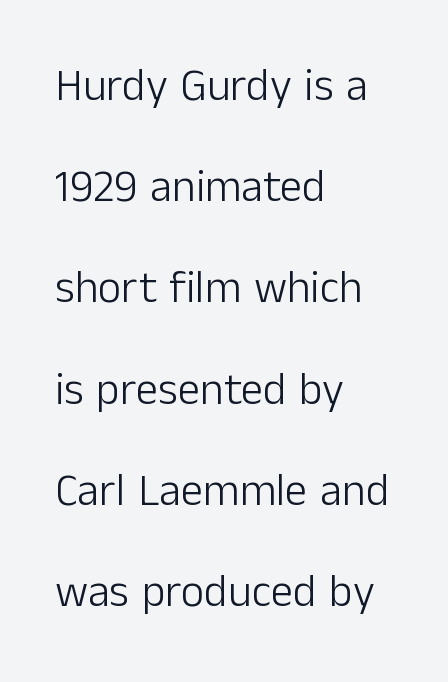
Q: Is the text bold? A: No.
Q: Is the text italic (slanted)? A: No, it is upright.
Q: Is the typeface a serif or a sans-serif typeface? A: Sans-serif.
Q: Is the text underlined? A: No.
Q: How is the paragraph aligned? A: Left-aligned.
Q: Is the spacing between letters normal or unusually wide? A: Normal.
Q: Is the spacing between lines tight, normal or loose? A: Loose.
Q: Width (condensed, normal, or wide)? A: Normal.
Q: Stroke contrast? A: Low.
Q: x-height? A: Medium.
Q: Monospaced? A: No.
